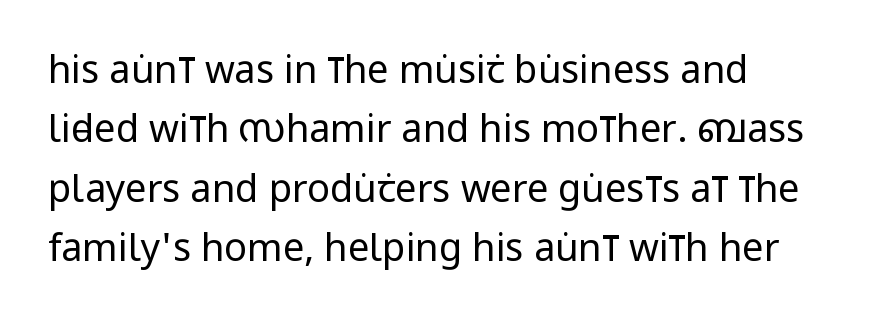
Standard letterfit; no display-style spreading of the glyphs. The lines sit at an ordinary, default distance from one another. The text was rendered using a sans face with plain stroke endings. Weight: not bold — regular or lighter. Upright lettering throughout. Layout note: lines flush left.
